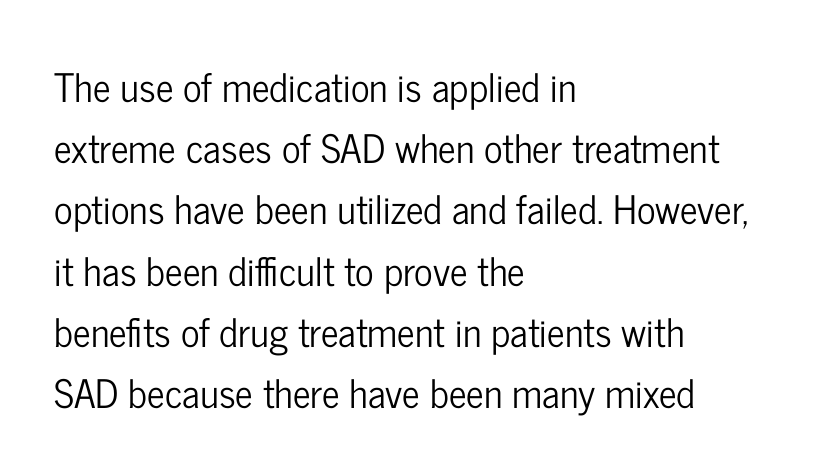
Q: Is the text italic (slanted)? A: No, it is upright.
Q: Is the typeface a serif or a sans-serif typeface? A: Sans-serif.
Q: Is the text underlined? A: No.
Q: How is the paragraph aligned? A: Left-aligned.
Q: Is the spacing between letters normal or unusually wide? A: Normal.
Q: Is the spacing between lines tight, normal or loose? A: Normal.
Q: Width (condensed, normal, or wide)? A: Condensed.
Q: Stroke contrast? A: Low.
Q: x-height? A: Medium.
Q: Monospaced? A: No.
